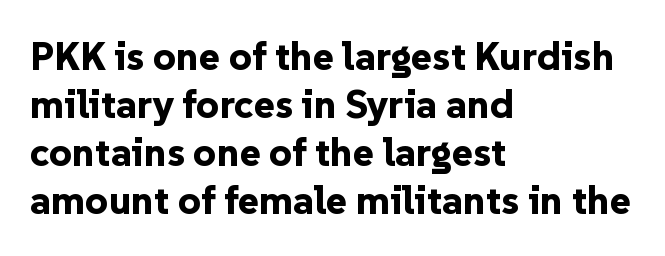
Q: Is the text bold? A: Yes.
Q: Is the text italic (slanted)? A: No, it is upright.
Q: Is the typeface a serif or a sans-serif typeface? A: Sans-serif.
Q: Is the text underlined? A: No.
Q: How is the paragraph aligned? A: Left-aligned.
Q: Is the spacing between letters normal or unusually wide? A: Normal.
Q: Width (condensed, normal, or wide)? A: Normal.
Q: Stroke contrast? A: Low.
Q: x-height? A: Medium.
Q: Monospaced? A: No.
